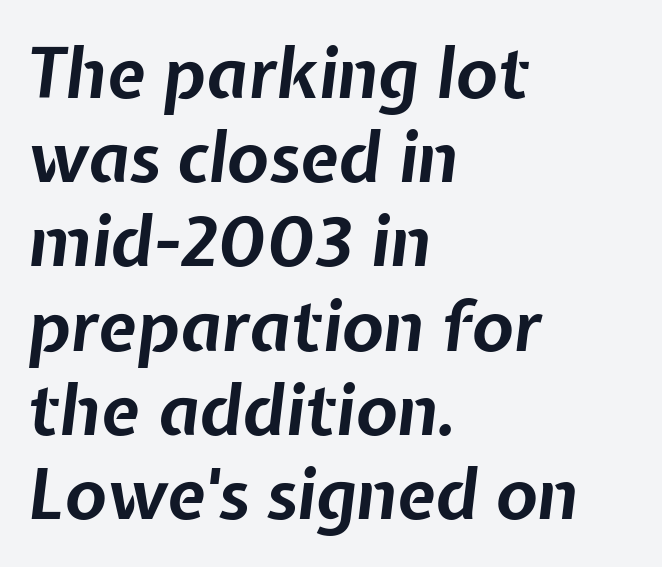
{"italic": "yes", "lean": "right", "slant_degrees": 7, "bold": "yes", "weight": "bold", "width": "normal", "stroke_contrast": "low", "x_height": "medium", "monospaced": "no", "underline": "no", "align": "left", "line_spacing_ratio": 1.22, "letter_spacing": "normal", "letter_spacing_em": 0.0, "glyph_px": 69}
